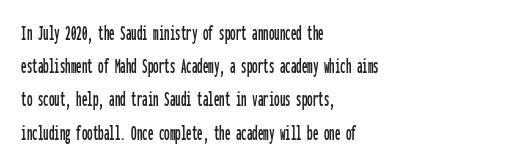
{"italic": "no", "underline": "no", "align": "left", "line_spacing": "normal", "line_spacing_ratio": 1.51, "letter_spacing": "normal", "letter_spacing_em": 0.0, "glyph_px": 22}
